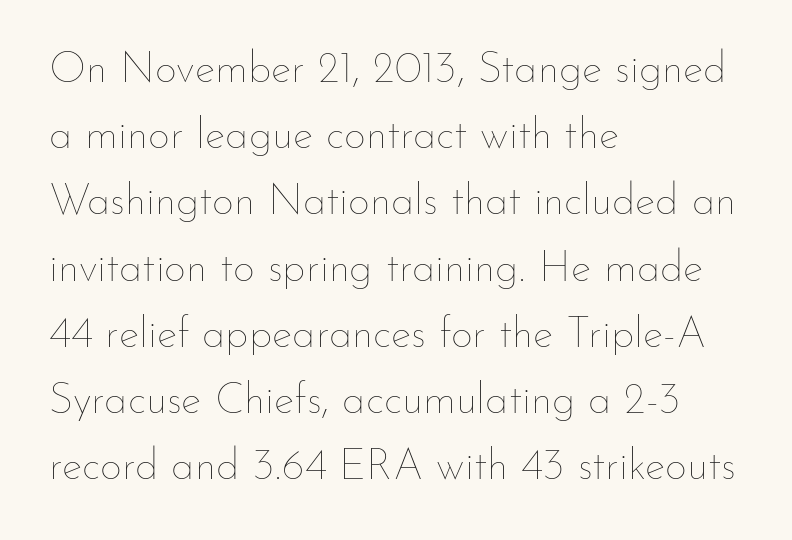
Q: Is the text bold? A: No.
Q: Is the text italic (slanted)? A: No, it is upright.
Q: Is the text underlined? A: No.
Q: How is the paragraph aligned? A: Left-aligned.
Q: Is the spacing between letters normal or unusually wide? A: Normal.
Q: Is the spacing between lines tight, normal or loose? A: Normal.
Q: Width (condensed, normal, or wide)? A: Normal.
Q: Stroke contrast? A: Low.
Q: x-height? A: Small.
Q: Monospaced? A: No.
